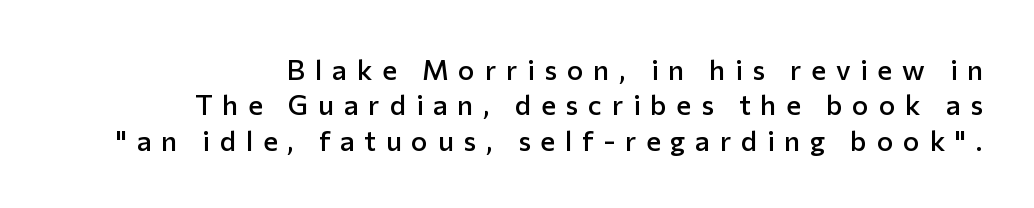
Q: Is the text bold? A: Semi-bold.
Q: Is the text italic (slanted)? A: No, it is upright.
Q: Is the typeface a serif or a sans-serif typeface? A: Sans-serif.
Q: Is the text underlined? A: No.
Q: How is the paragraph aligned? A: Right-aligned.
Q: Is the spacing between letters normal or unusually wide? A: Unusually wide.
Q: Is the spacing between lines tight, normal or loose? A: Normal.
Q: Width (condensed, normal, or wide)? A: Normal.
Q: Stroke contrast? A: Low.
Q: x-height? A: Medium.
Q: Monospaced? A: No.
